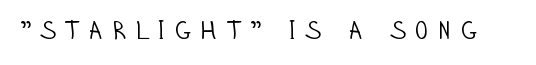
The image shows 26 px text type, upright; set unusually wide letter spacing (+0.3 em), not underlined.
